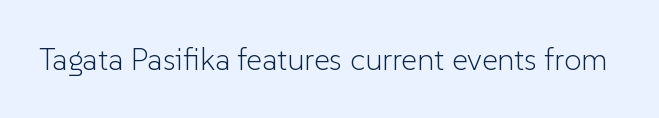
{"serif": "no", "italic": "no", "bold": "no", "weight": "light", "width": "normal", "stroke_contrast": "low", "x_height": "medium", "monospaced": "no", "underline": "no", "letter_spacing": "normal", "letter_spacing_em": 0.0, "glyph_px": 31}
